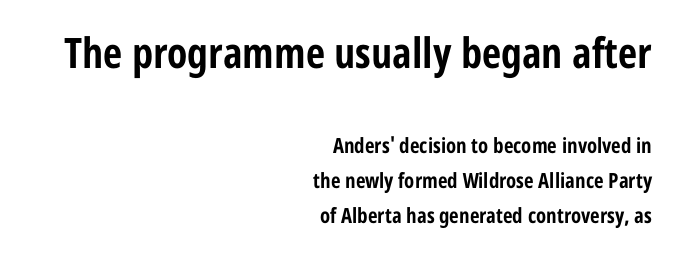
Quick note: interline space is typical. Type size steps down from the first block to the second. Look at the bottom of the vertical strokes: they stop flat, with no serifs. This sample uses an upright cut, with every glyph sitting square on the baseline. Spacing between characters is what you'd get straight out of the box.
